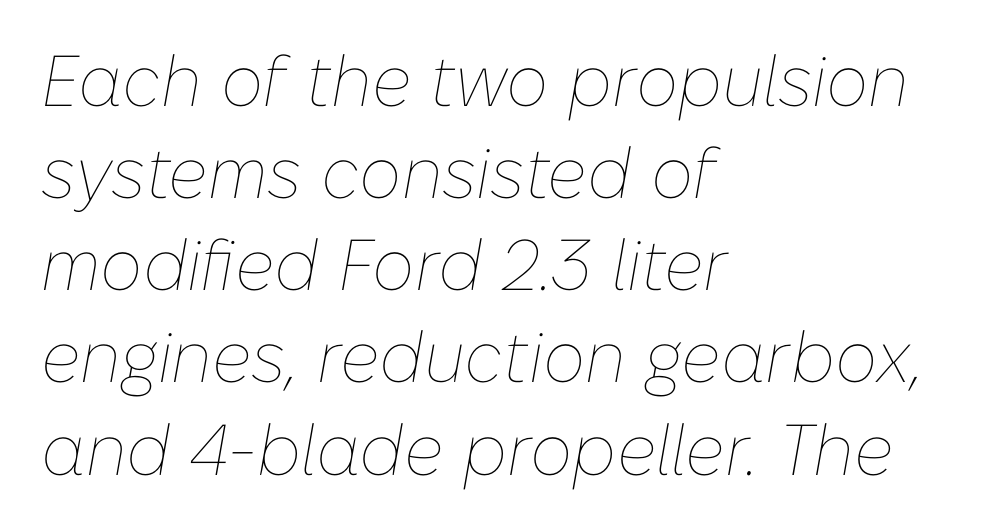
Letter spacing: default. Bold? No — there's no thickening of the strokes. Compared with typical paragraphs, the rows here are spaced about the same. This is oblique type, the kind used for emphasis or titles.
